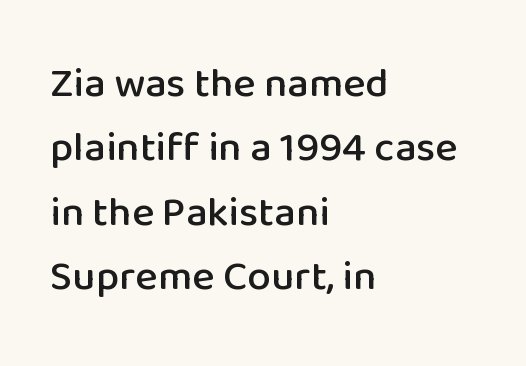
{"serif": "no", "italic": "no", "width": "normal", "stroke_contrast": "low", "x_height": "medium", "monospaced": "no", "underline": "no", "align": "left", "line_spacing": "normal", "line_spacing_ratio": 1.53, "letter_spacing": "normal", "letter_spacing_em": 0.0, "glyph_px": 42}
